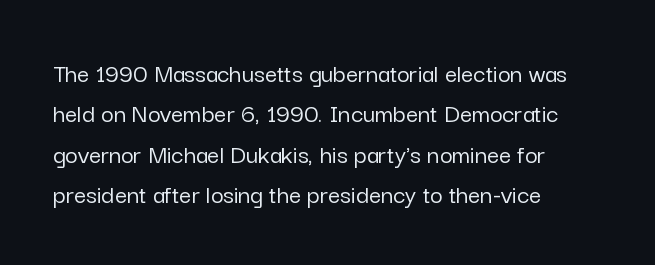
No italicization has been applied; the sample stays upright. This block has exactly the height ordinary leading produces. Students, note that the glyphs here touch the page at normal intervals. Typeset ragged right — the left edge is the straight one.
